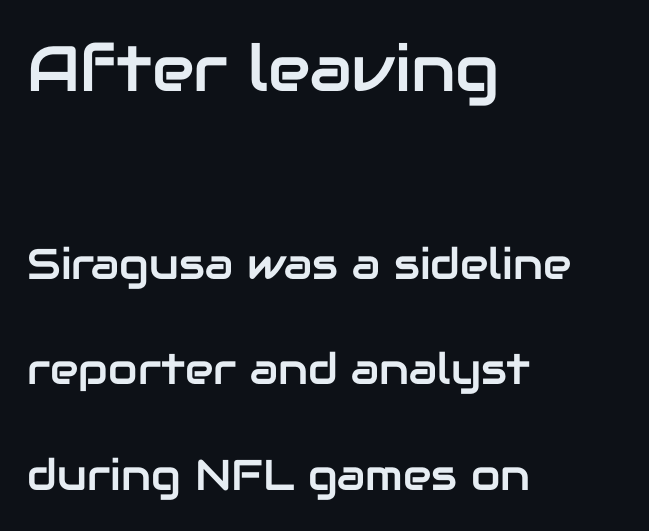
The image shows 64 px sans-serif type, upright; set left-aligned, loose line spacing (2.46x), normal letter spacing, not underlined; the first (top) block is 1.49x larger; low stroke contrast and a medium x-height.
